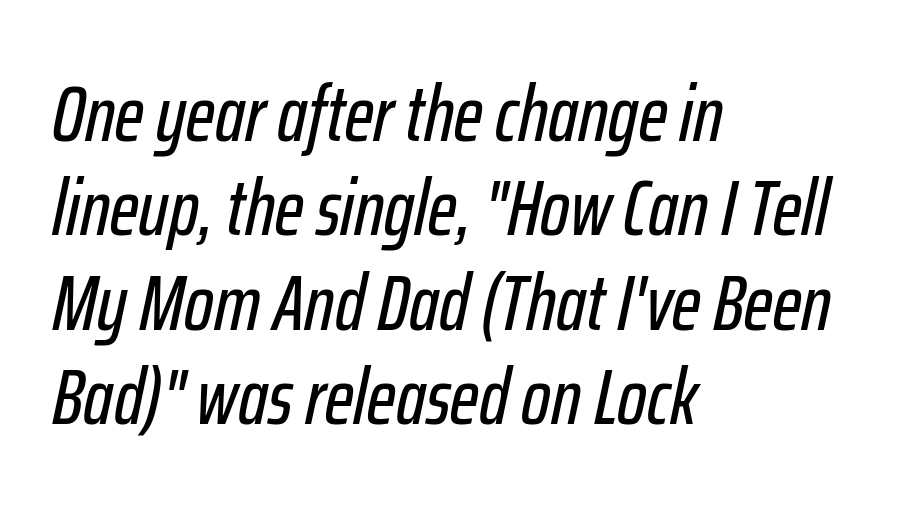
Look at the tracking — it's just the regular setting, nothing added. Characters are canted at an angle relative to the baseline's perpendicular. Think of a printed novel: that variable character pitch is what you see here. The string is rendered with underlining switched off. All the whitespace from short lines collects on the right.
